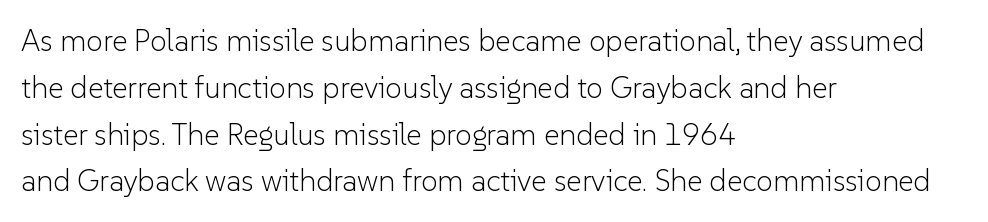
No italicization has been applied; the sample stays upright. Typographically, this falls in the sans-serif category. Plain, unruled lines of type. No heavy texture on the line: the type isn't bold.
